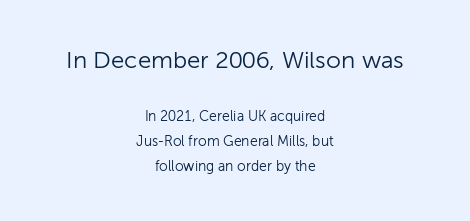
{"italic": "no", "bold": "no", "underline": "no", "align": "center", "line_spacing_ratio": 1.79, "letter_spacing": "normal", "letter_spacing_em": 0.0, "larger_block": "first", "size_ratio": 1.71, "glyph_px": 24}
